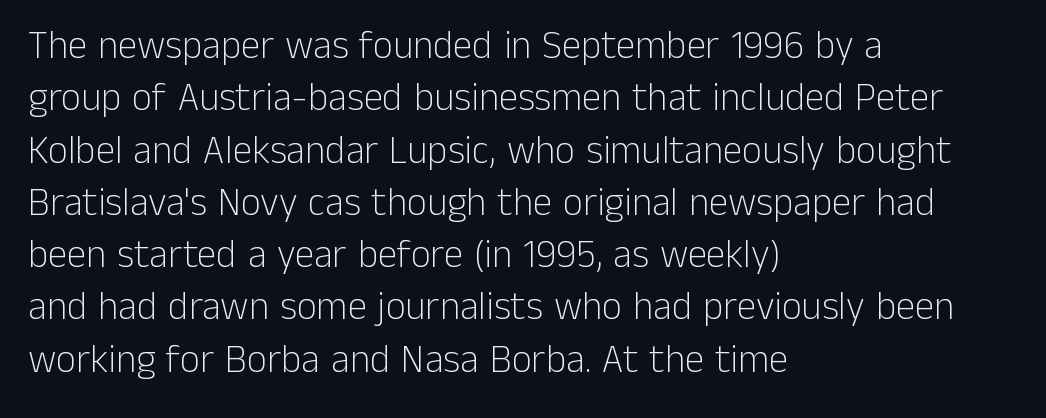
The image shows 39 px light sans-serif type, upright; set left-aligned, normal line spacing (1.34x), normal letter spacing, not underlined; low stroke contrast and a medium x-height.
